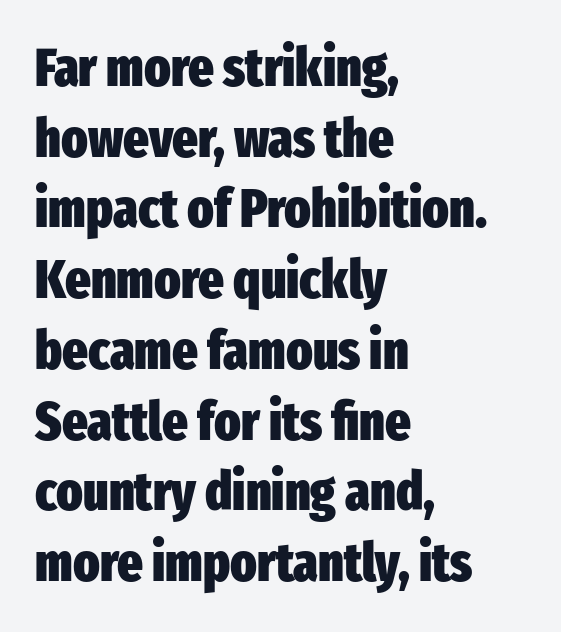
Q: Is the text bold? A: Yes.
Q: Is the text italic (slanted)? A: No, it is upright.
Q: Is the typeface a serif or a sans-serif typeface? A: Sans-serif.
Q: Is the text underlined? A: No.
Q: How is the paragraph aligned? A: Left-aligned.
Q: Is the spacing between letters normal or unusually wide? A: Normal.
Q: Is the spacing between lines tight, normal or loose? A: Normal.
Q: Width (condensed, normal, or wide)? A: Condensed.
Q: Stroke contrast? A: Low.
Q: x-height? A: Medium.
Q: Monospaced? A: No.
